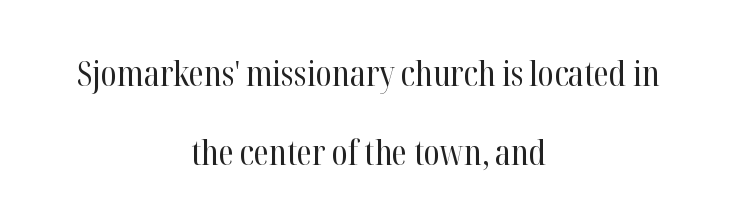
{"serif": "yes", "italic": "no", "bold": "no", "weight": "regular", "width": "condensed", "stroke_contrast": "high", "x_height": "medium", "monospaced": "no", "underline": "no", "align": "center", "line_spacing": "loose", "line_spacing_ratio": 2.25, "letter_spacing": "normal", "letter_spacing_em": 0.0, "glyph_px": 35}
